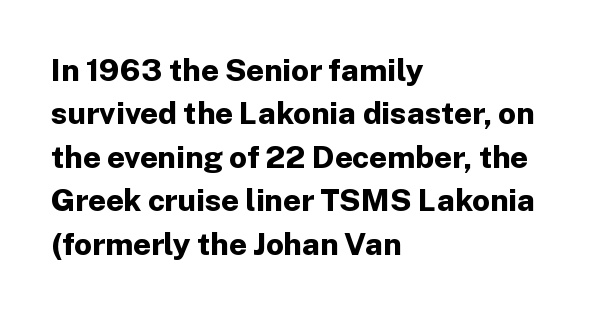
The image shows 31 px bold sans-serif type, upright; set left-aligned, normal line spacing (1.4x), normal letter spacing, not underlined; low stroke contrast and a medium x-height.
